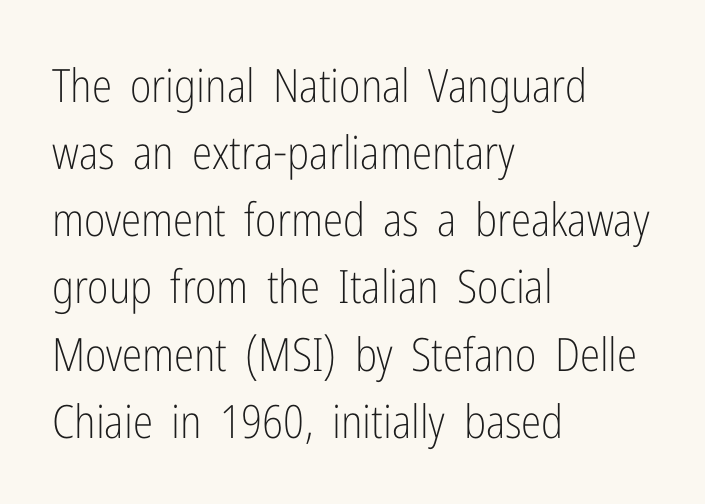
Q: Is the text bold? A: No.
Q: Is the text italic (slanted)? A: No, it is upright.
Q: Is the typeface a serif or a sans-serif typeface? A: Sans-serif.
Q: Is the text underlined? A: No.
Q: How is the paragraph aligned? A: Left-aligned.
Q: Is the spacing between letters normal or unusually wide? A: Normal.
Q: Is the spacing between lines tight, normal or loose? A: Normal.
Q: Width (condensed, normal, or wide)? A: Condensed.
Q: Stroke contrast? A: Low.
Q: x-height? A: Medium.
Q: Monospaced? A: No.
